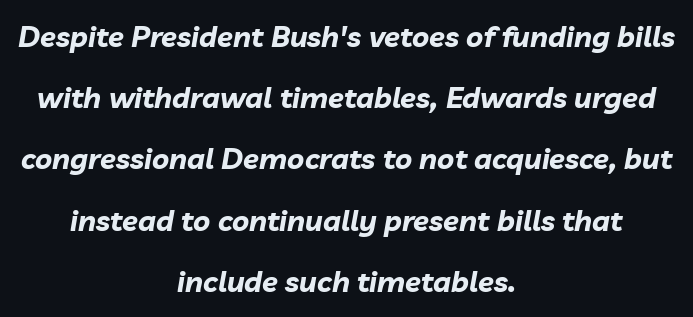
{"italic": "yes", "lean": "right", "slant_degrees": 10, "bold": "yes", "weight": "bold", "width": "normal", "stroke_contrast": "low", "x_height": "medium", "monospaced": "no", "underline": "no", "align": "center", "line_spacing": "loose", "line_spacing_ratio": 2.11, "letter_spacing": "normal", "letter_spacing_em": 0.0, "glyph_px": 29}
